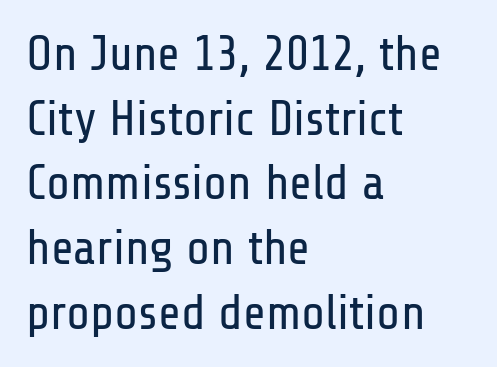
{"serif": "no", "italic": "no", "bold": "no", "weight": "regular", "width": "condensed", "stroke_contrast": "low", "x_height": "medium", "monospaced": "no", "underline": "no", "align": "left", "line_spacing": "normal", "line_spacing_ratio": 1.32, "letter_spacing": "normal", "letter_spacing_em": 0.0, "glyph_px": 49}
